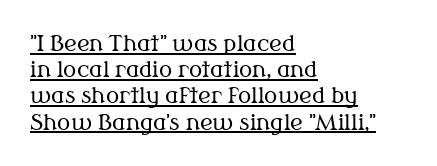
The image shows 22 px text type, upright; set left-aligned, line spacing 1.19x, normal letter spacing, underlined.
